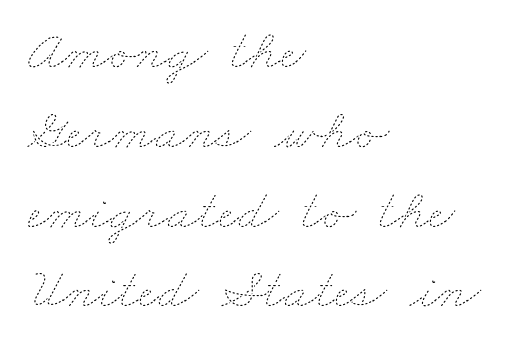
Q: Is the text bold? A: No.
Q: Is the text underlined? A: No.
Q: How is the paragraph aligned? A: Left-aligned.
Q: Is the spacing between letters normal or unusually wide? A: Normal.
Q: Is the spacing between lines tight, normal or loose? A: Normal.
Q: Width (condensed, normal, or wide)? A: Wide.
Q: Stroke contrast? A: Low.
Q: x-height? A: Small.
Q: Monospaced? A: No.
